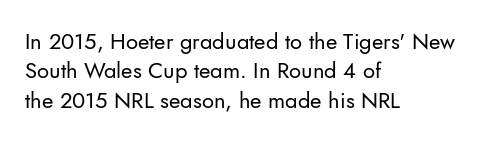
The image shows 22 px text type, upright; set left-aligned, normal line spacing (1.33x), normal letter spacing, not underlined.
